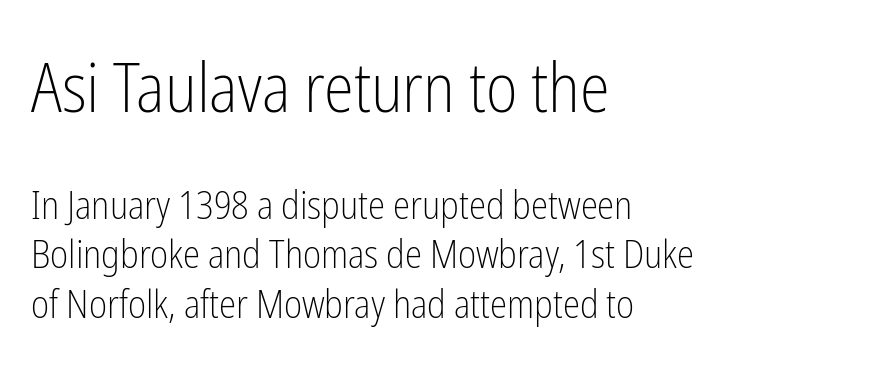
{"serif": "no", "italic": "no", "bold": "no", "weight": "light", "width": "condensed", "stroke_contrast": "low", "x_height": "medium", "monospaced": "no", "underline": "no", "align": "left", "line_spacing": "normal", "line_spacing_ratio": 1.27, "letter_spacing": "normal", "letter_spacing_em": 0.0, "larger_block": "first", "size_ratio": 1.74, "glyph_px": 68}
